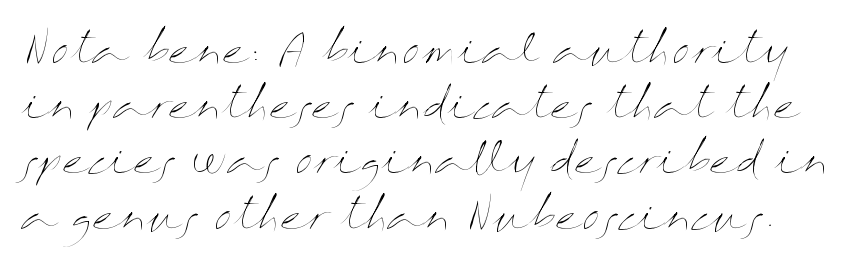
The image shows 40 px thin, wide type; set normal line spacing (1.38x), normal letter spacing, not underlined; medium stroke contrast and a medium x-height.
